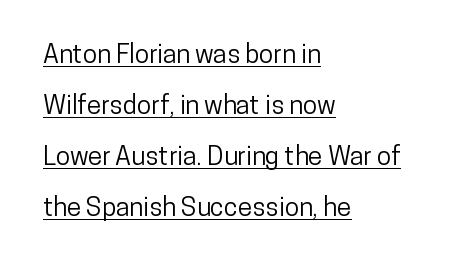
Q: Is the text italic (slanted)? A: No, it is upright.
Q: Is the text underlined? A: Yes.
Q: How is the paragraph aligned? A: Left-aligned.
Q: Is the spacing between letters normal or unusually wide? A: Normal.
Q: Is the spacing between lines tight, normal or loose? A: Loose.
